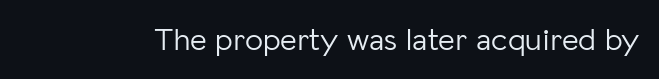
The image shows 32 px light sans-serif type, upright; set normal letter spacing, not underlined; low stroke contrast and a medium x-height.
